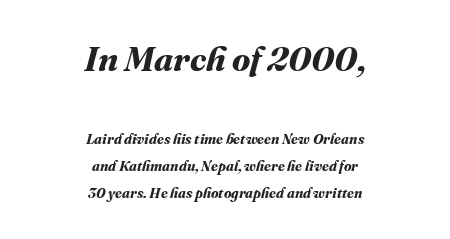
Q: Is the text bold? A: Yes.
Q: Is the text underlined? A: No.
Q: How is the paragraph aligned? A: Centered.
Q: Is the spacing between letters normal or unusually wide? A: Normal.
Q: Is the spacing between lines tight, normal or loose? A: Loose.
Q: Which block of text is set in a larger size, the first (top) or the second (bottom)? A: The first (top) one.
Q: Width (condensed, normal, or wide)? A: Normal.
Q: Stroke contrast? A: Medium.
Q: x-height? A: Medium.
Q: Monospaced? A: No.
